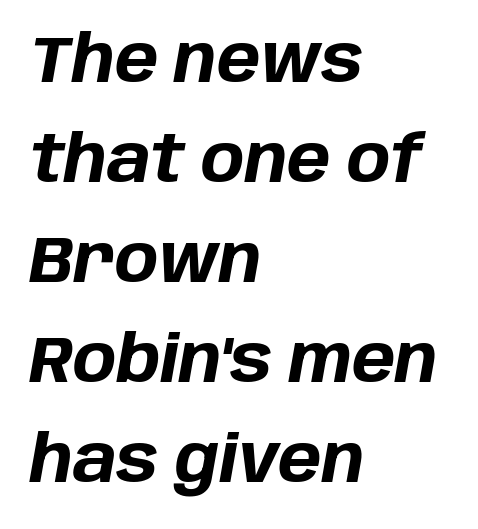
Q: Is the text bold? A: Yes.
Q: Is the text italic (slanted)? A: Yes, it leans right by about 10 degrees.
Q: Is the text underlined? A: No.
Q: How is the paragraph aligned? A: Left-aligned.
Q: Is the spacing between letters normal or unusually wide? A: Normal.
Q: Is the spacing between lines tight, normal or loose? A: Normal.
Q: Width (condensed, normal, or wide)? A: Normal.
Q: Stroke contrast? A: Low.
Q: x-height? A: Large.
Q: Monospaced? A: No.
